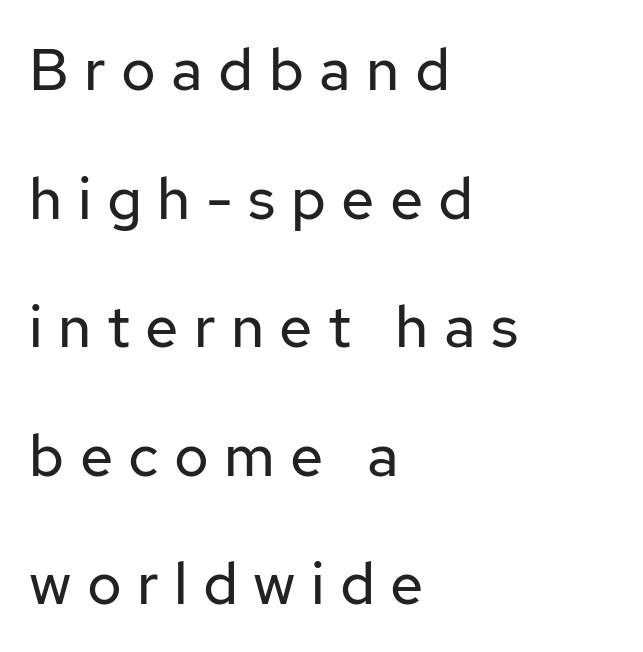
Here the designer chose a conventional face with non-uniform glyph widths. The ragged edge is on the right, which tells us the setting is flush left. You could only call the tracking loose — the letters float apart. No extra ink here — the face is not bold. Plain, unruled lines of type.
